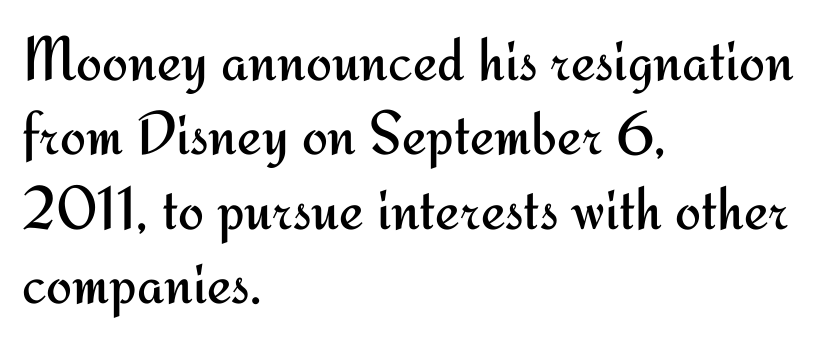
{"serif": "no", "italic": "no", "bold": "no", "weight": "regular", "width": "normal", "stroke_contrast": "medium", "x_height": "small", "monospaced": "no", "underline": "no", "align": "left", "line_spacing_ratio": 1.2, "letter_spacing": "normal", "letter_spacing_em": 0.0, "glyph_px": 62}
